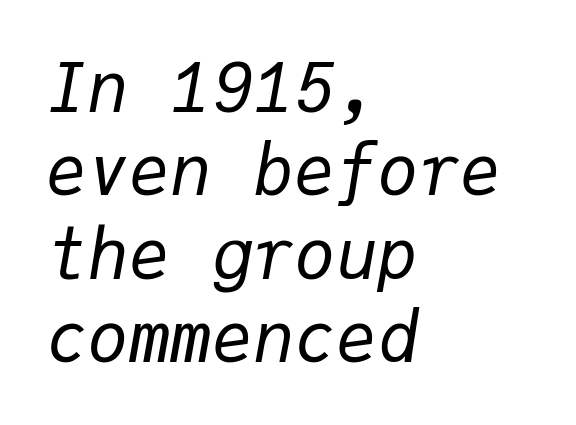
{"italic": "yes", "lean": "right", "slant_degrees": 9, "bold": "no", "weight": "regular", "width": "normal", "stroke_contrast": "low", "x_height": "medium", "monospaced": "yes", "underline": "no", "align": "left", "line_spacing_ratio": 1.21, "letter_spacing": "normal", "letter_spacing_em": 0.0, "glyph_px": 69}
